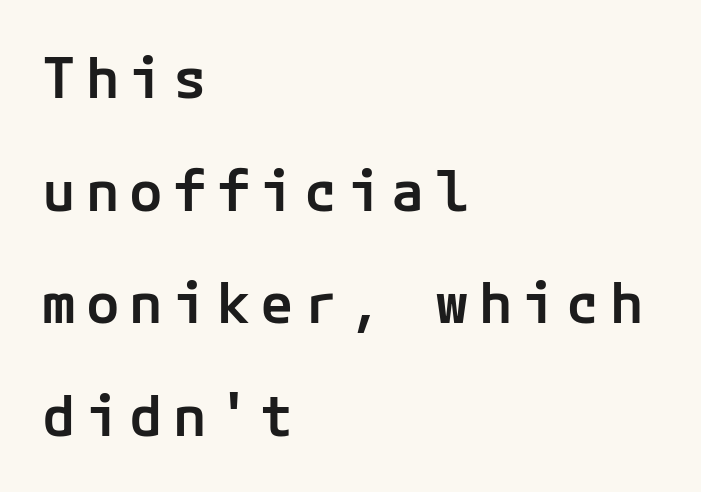
The image shows 56 px semibold sans-serif type, upright; set left-aligned, loose line spacing (2.01x), not underlined; low stroke contrast and a medium x-height.
